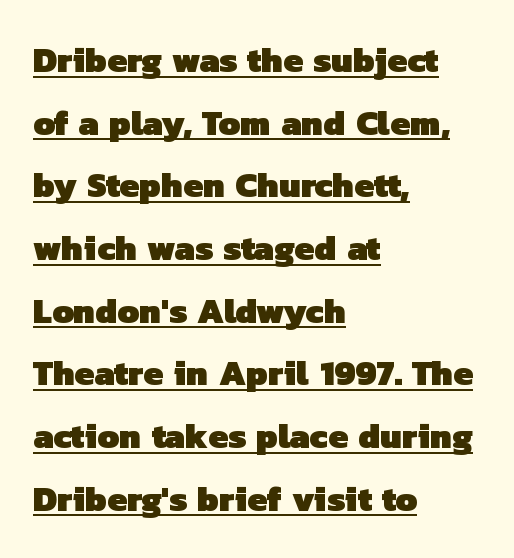
Q: Is the text bold? A: Yes.
Q: Is the typeface a serif or a sans-serif typeface? A: Sans-serif.
Q: Is the text underlined? A: Yes.
Q: How is the paragraph aligned? A: Left-aligned.
Q: Is the spacing between letters normal or unusually wide? A: Normal.
Q: Width (condensed, normal, or wide)? A: Normal.
Q: Stroke contrast? A: Low.
Q: x-height? A: Medium.
Q: Monospaced? A: No.
